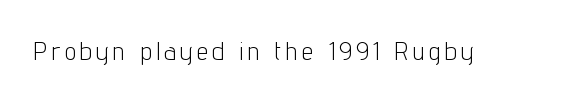
On a weight scale, this lands at 450 or below. The gap between lines stays unmarked. Notice how the stems are strictly vertical — no italics here.
